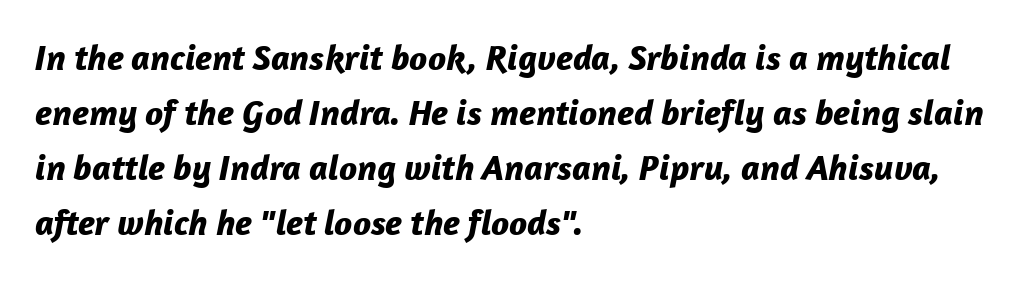
The image shows 36 px bold type, italic (leaning right); set left-aligned, normal line spacing (1.53x), normal letter spacing, not underlined; low stroke contrast and a medium x-height.
